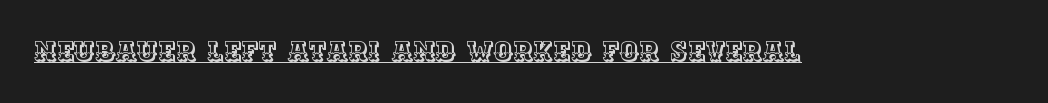
In terms of letterspacing, this is plain default setting. Ascenders rise straight up at ninety degrees. Underline: present.
